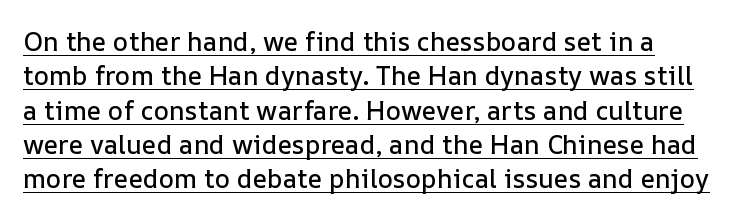
The image shows 26 px text type, upright; set normal line spacing (1.32x), normal letter spacing, underlined.
